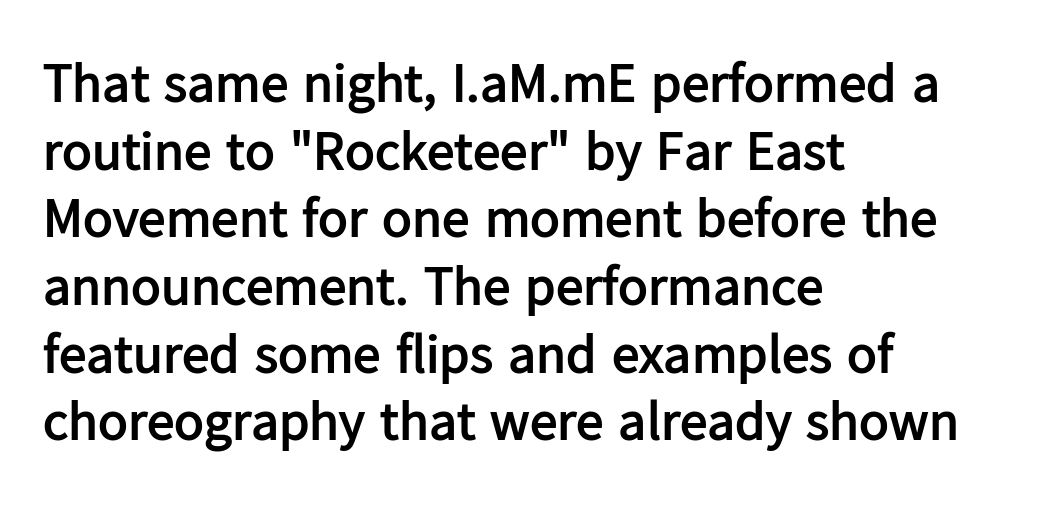
The image shows 55 px semibold sans-serif type, upright; set left-aligned, line spacing 1.23x, normal letter spacing, not underlined; low stroke contrast and a medium x-height.
